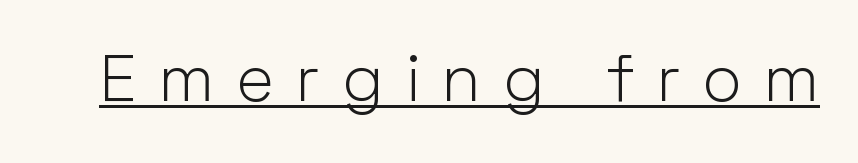
The image shows 65 px light sans-serif type, upright; set unusually wide letter spacing (+0.35 em), underlined; low stroke contrast and a medium x-height.
